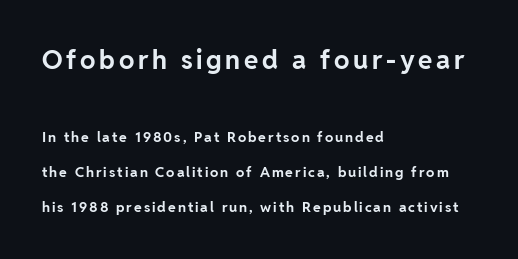
If you drew a ruler down the left edge, every line would touch it. A student would notice the top passage is typeset larger than what follows. The font's upright variant was chosen for this text. Nobody drew a line under any word here. Does the weight exceed regular? Yes, all the way to bold.
